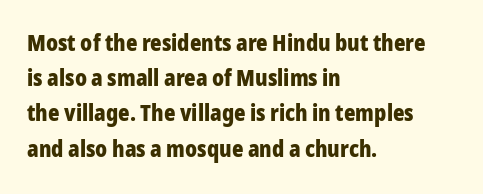
{"italic": "no", "bold": "yes", "underline": "no", "align": "left", "line_spacing": "normal", "line_spacing_ratio": 1.6, "letter_spacing": "normal", "letter_spacing_em": 0.0, "glyph_px": 22}
